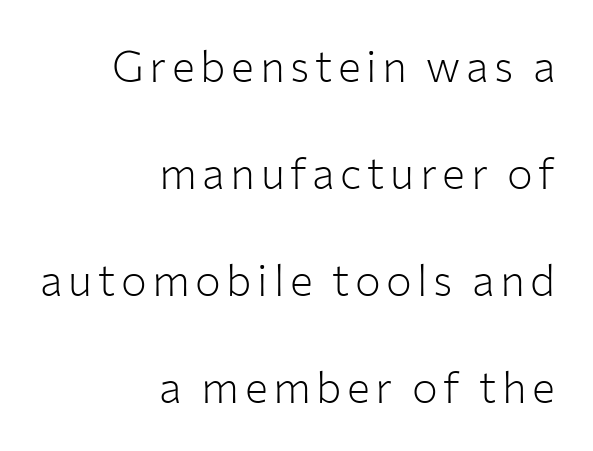
{"serif": "no", "italic": "no", "bold": "no", "weight": "light", "width": "normal", "stroke_contrast": "low", "x_height": "medium", "monospaced": "no", "underline": "no", "align": "right", "line_spacing": "loose", "line_spacing_ratio": 2.49, "glyph_px": 43}
